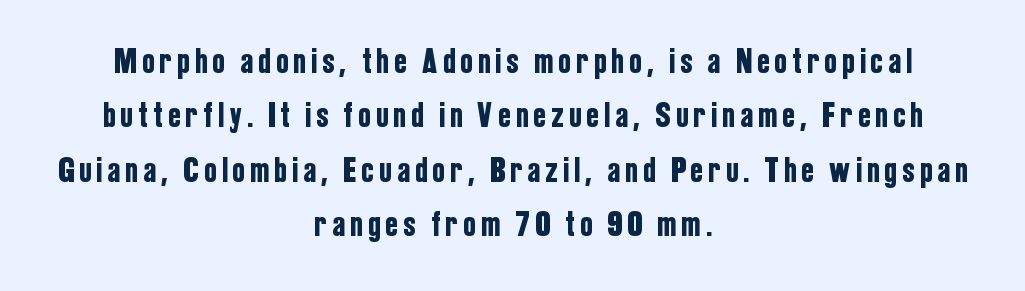
{"serif": "no", "italic": "no", "width": "condensed", "stroke_contrast": "low", "x_height": "medium", "monospaced": "no", "underline": "no", "align": "center", "line_spacing": "normal", "line_spacing_ratio": 1.51, "glyph_px": 36}
